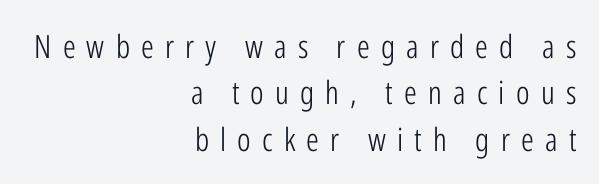
Summary of weight: not heavy and not bold. This sample uses expanded letter spacing, leaving extra air between glyphs. Do the characters align in a grid? No, the font is proportional. Unlike italic type, these characters show no tilt at all. The typeface chosen for these lines omits serifs. Whoever set this chose a conventional vertical rhythm.
